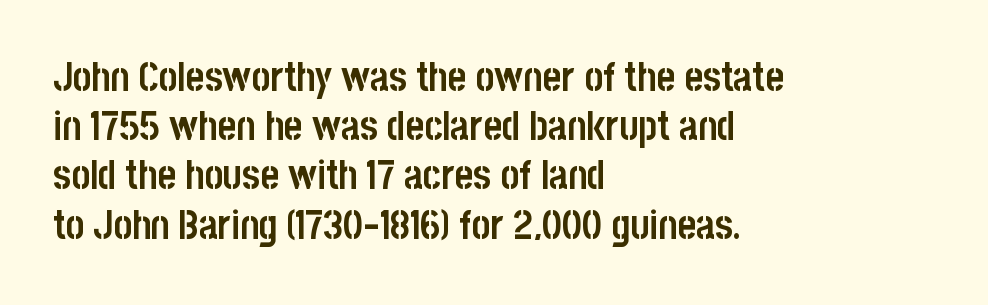
{"serif": "no", "italic": "no", "bold": "yes", "weight": "semibold", "width": "condensed", "stroke_contrast": "low", "x_height": "large", "monospaced": "no", "underline": "no", "align": "left", "line_spacing_ratio": 1.23, "letter_spacing": "normal", "letter_spacing_em": 0.0, "glyph_px": 40}
